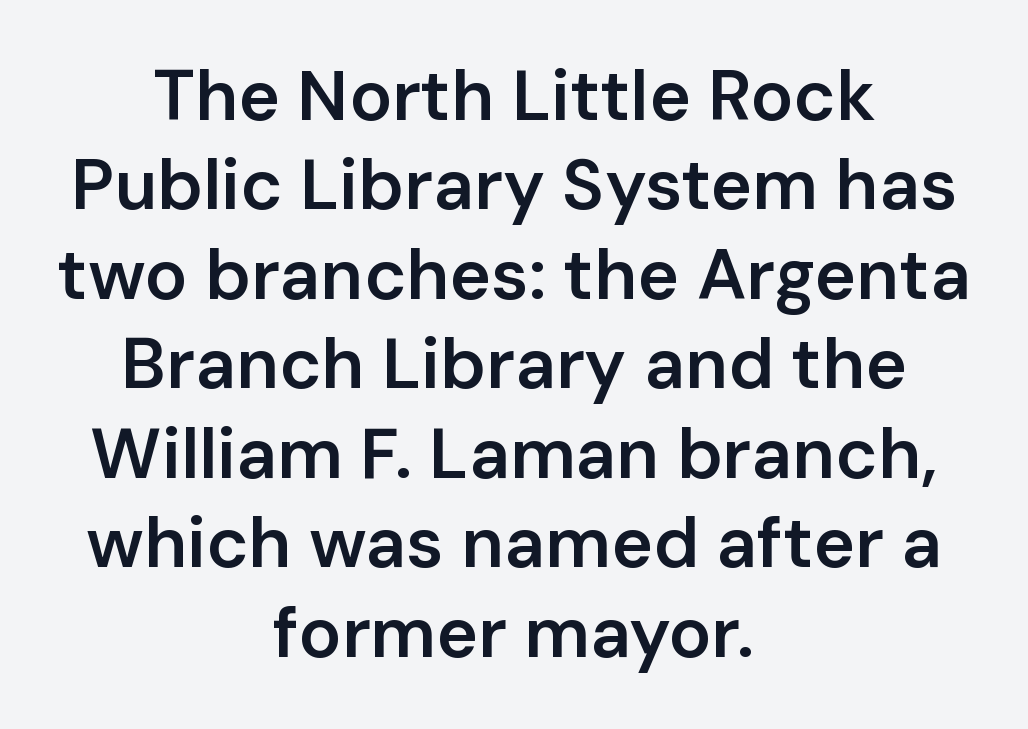
Q: Is the text bold? A: Semi-bold.
Q: Is the text italic (slanted)? A: No, it is upright.
Q: Is the typeface a serif or a sans-serif typeface? A: Sans-serif.
Q: Is the text underlined? A: No.
Q: How is the paragraph aligned? A: Centered.
Q: Is the spacing between letters normal or unusually wide? A: Normal.
Q: Is the spacing between lines tight, normal or loose? A: Normal.
Q: Width (condensed, normal, or wide)? A: Normal.
Q: Stroke contrast? A: Low.
Q: x-height? A: Medium.
Q: Monospaced? A: No.
